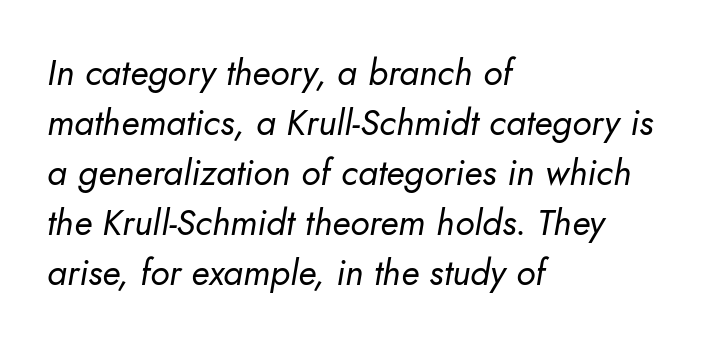
Q: Is the text bold? A: No.
Q: Is the text italic (slanted)? A: Yes, it leans right by about 10 degrees.
Q: Is the text underlined? A: No.
Q: How is the paragraph aligned? A: Left-aligned.
Q: Is the spacing between letters normal or unusually wide? A: Normal.
Q: Is the spacing between lines tight, normal or loose? A: Normal.
Q: Width (condensed, normal, or wide)? A: Normal.
Q: Stroke contrast? A: Low.
Q: x-height? A: Small.
Q: Monospaced? A: No.
